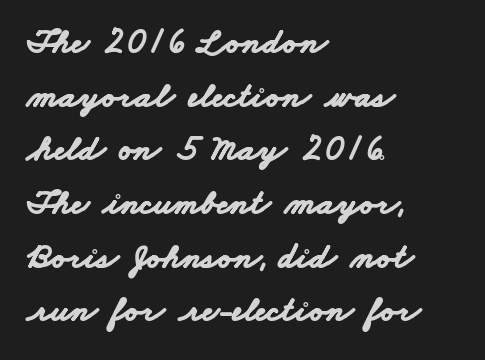
{"serif": "no", "bold": "yes", "weight": "bold", "width": "wide", "stroke_contrast": "low", "x_height": "small", "monospaced": "no", "underline": "no", "align": "left", "line_spacing": "normal", "line_spacing_ratio": 1.49, "letter_spacing": "normal", "letter_spacing_em": 0.0, "glyph_px": 36}
